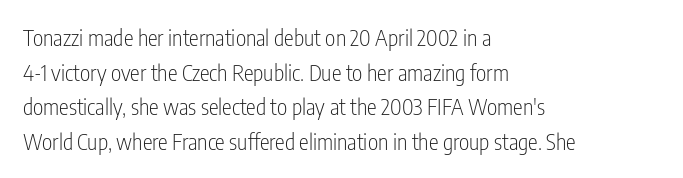
The image shows 22 px text type, upright; set left-aligned, normal line spacing (1.57x), normal letter spacing, not underlined.
